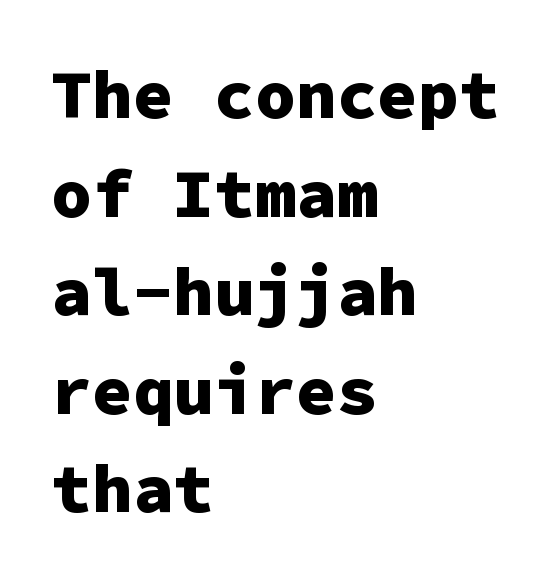
The image shows 68 px heavy sans-serif type, upright, monospaced; set left-aligned, normal line spacing (1.45x), normal letter spacing, not underlined; low stroke contrast and a medium x-height.
